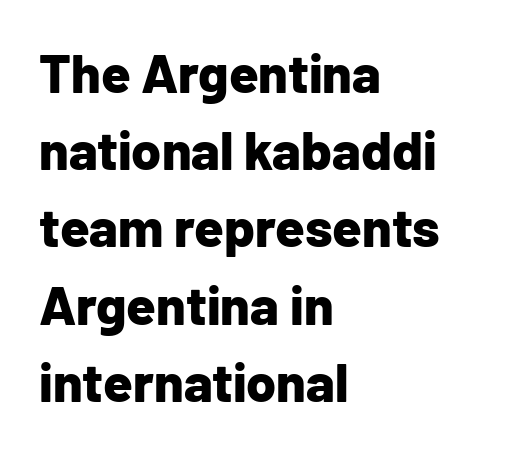
Q: Is the text bold? A: Yes.
Q: Is the text italic (slanted)? A: No, it is upright.
Q: Is the typeface a serif or a sans-serif typeface? A: Sans-serif.
Q: Is the text underlined? A: No.
Q: How is the paragraph aligned? A: Left-aligned.
Q: Is the spacing between letters normal or unusually wide? A: Normal.
Q: Is the spacing between lines tight, normal or loose? A: Normal.
Q: Width (condensed, normal, or wide)? A: Normal.
Q: Stroke contrast? A: Low.
Q: x-height? A: Medium.
Q: Monospaced? A: No.
